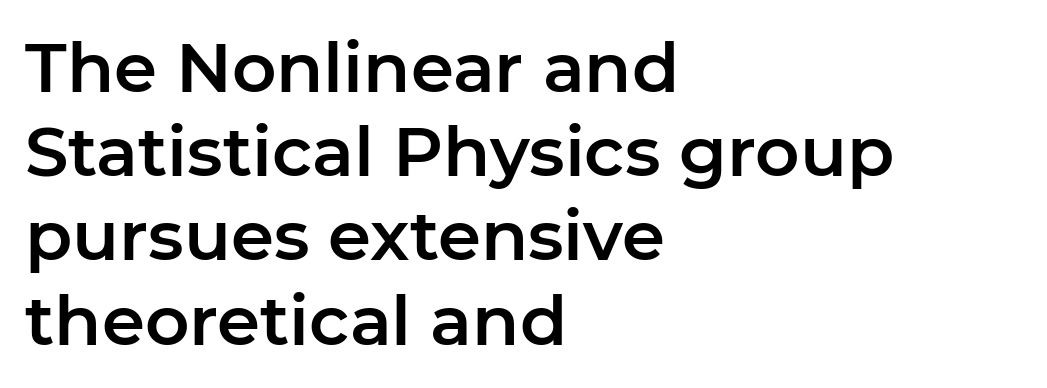
The image shows 69 px sans-serif type, upright; set left-aligned, line spacing 1.22x, normal letter spacing, not underlined; low stroke contrast and a medium x-height.
